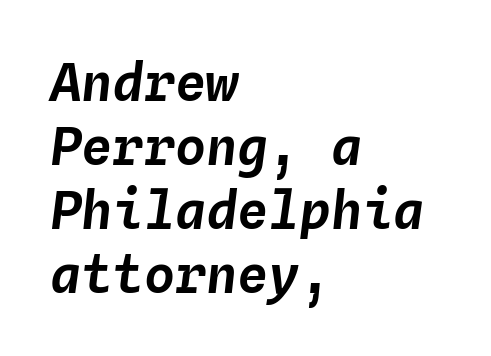
Q: Is the text italic (slanted)? A: Yes, it leans right by about 4 degrees.
Q: Is the text underlined? A: No.
Q: How is the paragraph aligned? A: Left-aligned.
Q: Is the spacing between letters normal or unusually wide? A: Normal.
Q: Width (condensed, normal, or wide)? A: Normal.
Q: Stroke contrast? A: Low.
Q: x-height? A: Medium.
Q: Monospaced? A: Yes.
